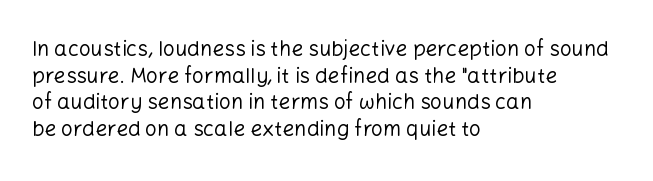
{"italic": "no", "bold": "no", "underline": "no", "align": "left", "line_spacing": "normal", "line_spacing_ratio": 1.27, "letter_spacing": "normal", "letter_spacing_em": 0.0, "glyph_px": 21}
